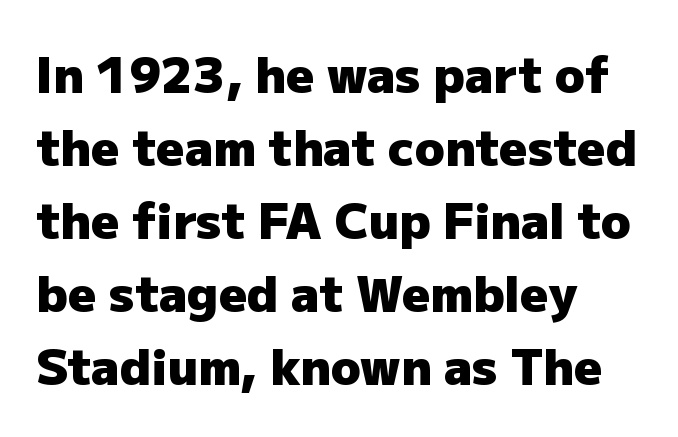
Bare-footed words on every line. Ordinary non-slanted type is in use. You can tell from the bare stems that sans-serif type was used. Typographic density is high because the face is bold. This rendering uses left alignment, leaving the right contour irregular.
